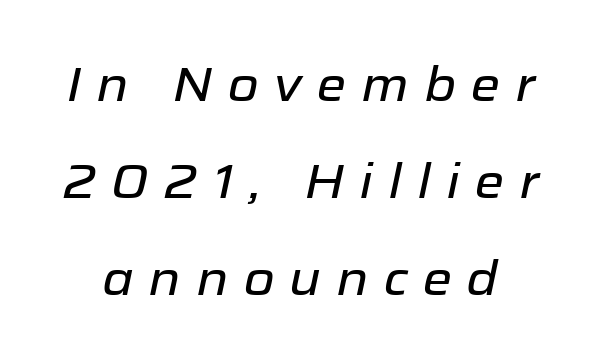
The space between consecutive lines is lavish. Tracking here is generous; glyphs stand well apart from one another. Decoration check: the copy has no underline. The face used here has a pronounced slope to its letters.
